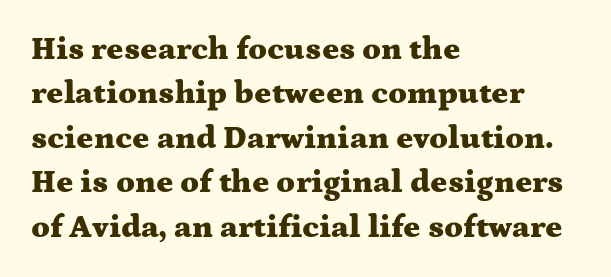
{"serif": "yes", "italic": "no", "bold": "yes", "weight": "heavy", "width": "wide", "stroke_contrast": "medium", "x_height": "medium", "monospaced": "no", "underline": "no", "align": "left", "line_spacing": "normal", "line_spacing_ratio": 1.39, "letter_spacing": "normal", "letter_spacing_em": 0.0, "glyph_px": 32}
